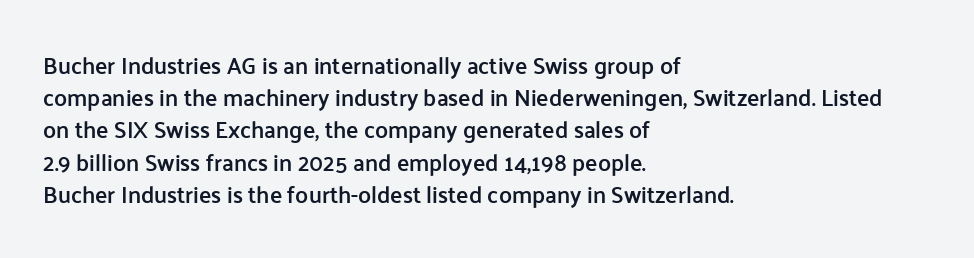
Q: Is the text bold? A: Semi-bold.
Q: Is the text italic (slanted)? A: No, it is upright.
Q: Is the text underlined? A: No.
Q: How is the paragraph aligned? A: Left-aligned.
Q: Is the spacing between letters normal or unusually wide? A: Normal.
Q: Is the spacing between lines tight, normal or loose? A: Normal.
